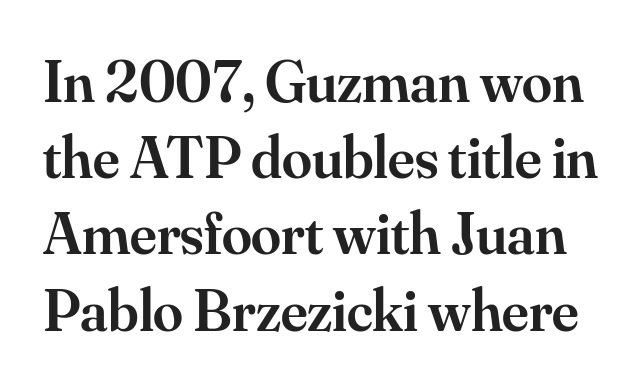
This sample uses plain, unmodified letter spacing. The passage shown is semibold, sitting just below true bold. Upright lettering throughout. Rows of type keep a routine distance in the vertical direction.
